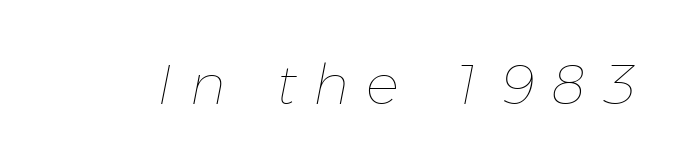
The image shows 55 px thin type, italic (leaning right); set unusually wide letter spacing (+0.31 em), not underlined; low stroke contrast and a medium x-height.
